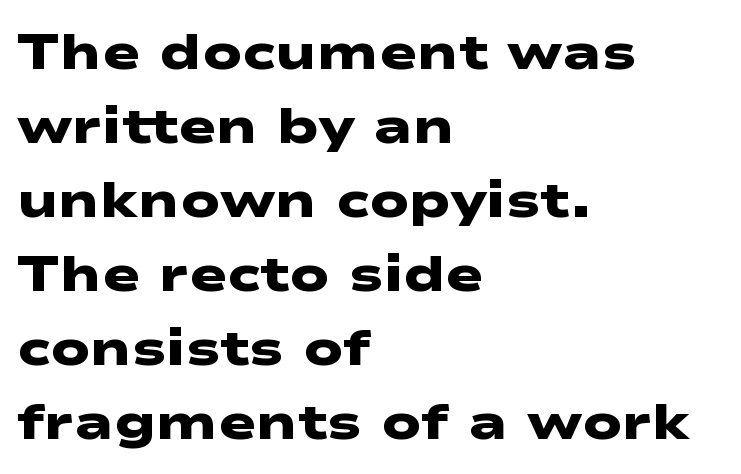
{"serif": "no", "bold": "yes", "weight": "heavy", "width": "wide", "stroke_contrast": "low", "x_height": "medium", "monospaced": "no", "underline": "no", "align": "left", "line_spacing": "normal", "line_spacing_ratio": 1.45, "letter_spacing": "normal", "letter_spacing_em": 0.0, "glyph_px": 51}
